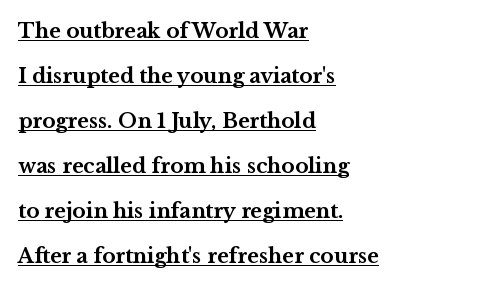
Q: Is the text bold? A: Yes.
Q: Is the text italic (slanted)? A: No, it is upright.
Q: Is the text underlined? A: Yes.
Q: How is the paragraph aligned? A: Left-aligned.
Q: Is the spacing between letters normal or unusually wide? A: Normal.
Q: Is the spacing between lines tight, normal or loose? A: Loose.
